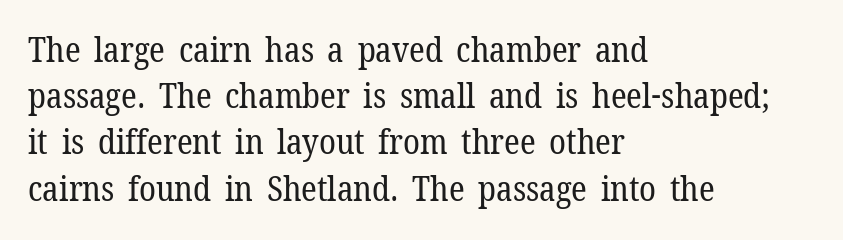
The font's upright variant was chosen for this text. The letters sit at their default tracking, neither squeezed nor spread. Visually the block forms a straight wall on the left and a jagged coastline on the right. Line spacing here is normal. Underline: absent. Type style note: has serifs.
